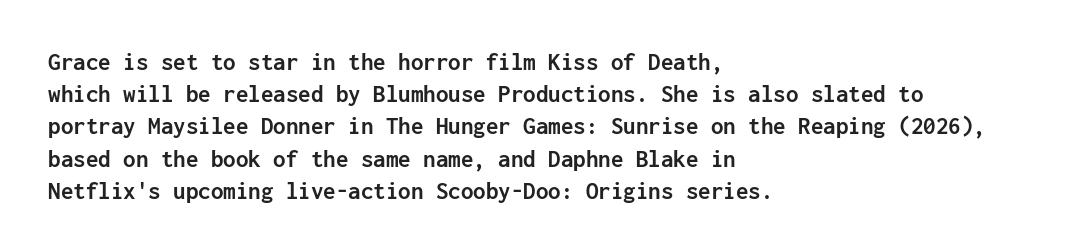
{"italic": "no", "bold": "yes", "underline": "no", "align": "left", "line_spacing": "normal", "line_spacing_ratio": 1.29, "letter_spacing": "normal", "letter_spacing_em": 0.0, "glyph_px": 25}
